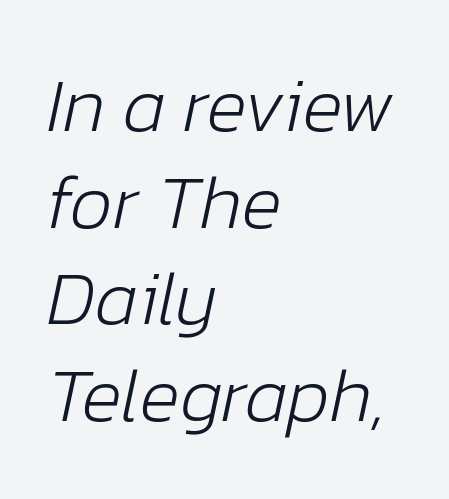
Q: Is the text bold? A: No.
Q: Is the text italic (slanted)? A: Yes, it leans right by about 12 degrees.
Q: Is the text underlined? A: No.
Q: How is the paragraph aligned? A: Left-aligned.
Q: Is the spacing between letters normal or unusually wide? A: Normal.
Q: Is the spacing between lines tight, normal or loose? A: Normal.
Q: Width (condensed, normal, or wide)? A: Normal.
Q: Stroke contrast? A: Low.
Q: x-height? A: Medium.
Q: Monospaced? A: No.
